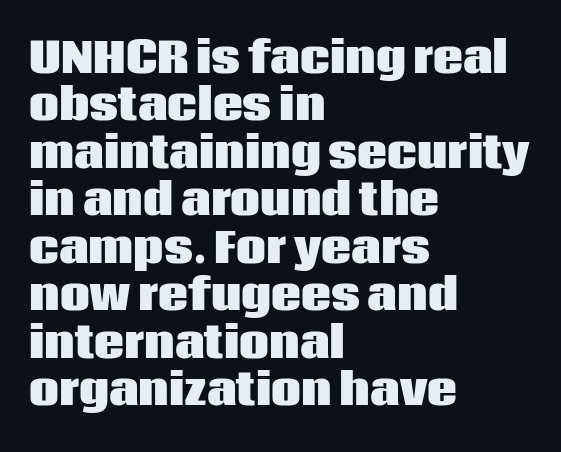
Left-aligned paragraph, ragged on the right. Spacing verdict: proportional, widths tailored to each character. Descenders are the only things crossing below the line. No italicization has been applied; the sample stays upright. The rendering keeps characters at their native spacing.
